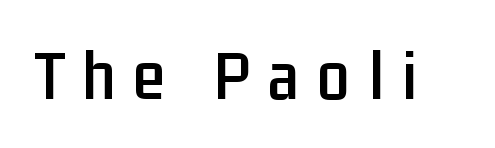
The passage shown is typed in a proportional face where columns would drift. Clear beneath every line of the passage. This sample uses an upright cut, with every glyph sitting square on the baseline. Nope, no serifs anywhere on these letters. Characters follow at a spacing far wider than the type designer built in.
